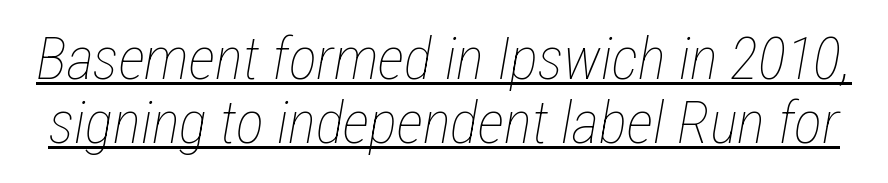
The image shows 59 px thin, condensed type, italic (leaning right); set tight line spacing (1.09x), normal letter spacing, underlined; low stroke contrast and a medium x-height.
